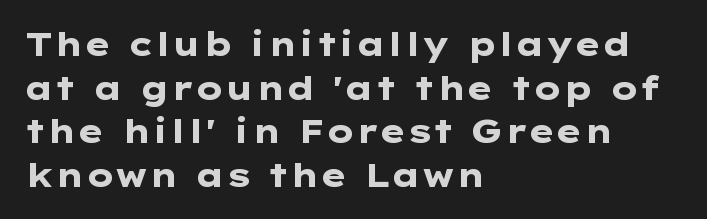
Q: Is the text bold? A: Yes.
Q: Is the text italic (slanted)? A: No, it is upright.
Q: Is the typeface a serif or a sans-serif typeface? A: Sans-serif.
Q: Is the text underlined? A: No.
Q: How is the paragraph aligned? A: Left-aligned.
Q: Is the spacing between letters normal or unusually wide? A: Normal.
Q: Is the spacing between lines tight, normal or loose? A: Normal.
Q: Width (condensed, normal, or wide)? A: Wide.
Q: Stroke contrast? A: Low.
Q: x-height? A: Medium.
